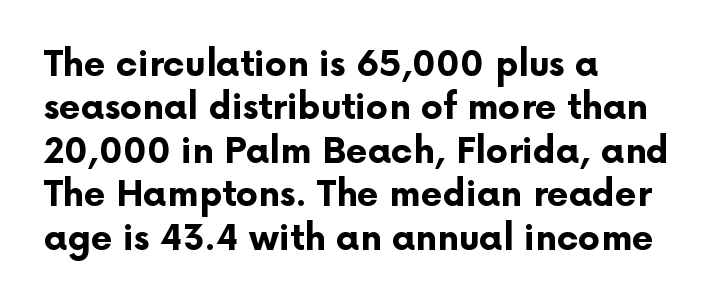
{"serif": "no", "italic": "no", "bold": "yes", "weight": "bold", "width": "normal", "stroke_contrast": "low", "x_height": "medium", "monospaced": "no", "underline": "no", "align": "left", "line_spacing_ratio": 1.24, "letter_spacing": "normal", "letter_spacing_em": 0.0, "glyph_px": 35}
